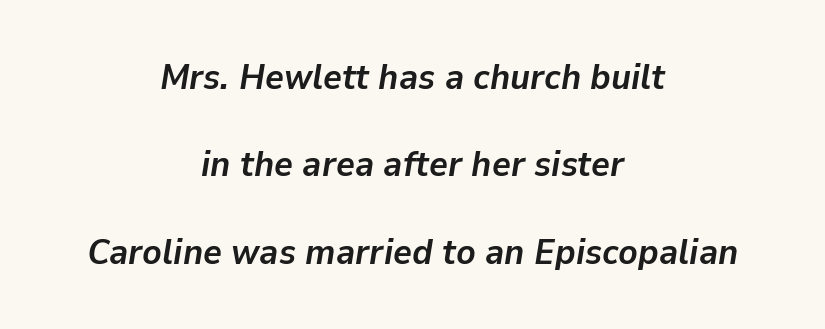
Q: Is the text bold? A: Yes.
Q: Is the text italic (slanted)? A: Yes, it leans right by about 9 degrees.
Q: Is the text underlined? A: No.
Q: How is the paragraph aligned? A: Centered.
Q: Is the spacing between letters normal or unusually wide? A: Normal.
Q: Is the spacing between lines tight, normal or loose? A: Loose.
Q: Width (condensed, normal, or wide)? A: Normal.
Q: Stroke contrast? A: Low.
Q: x-height? A: Medium.
Q: Monospaced? A: No.
